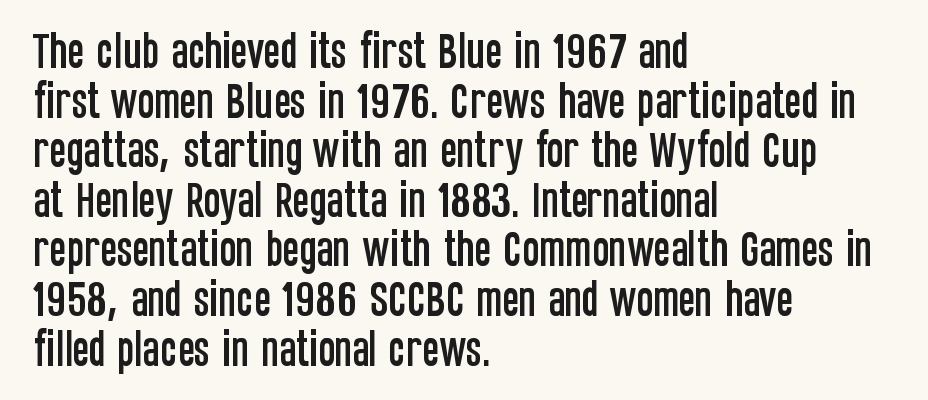
The image shows 40 px condensed sans-serif type, upright; set left-aligned, line spacing 1.24x, normal letter spacing, not underlined; low stroke contrast and a large x-height.
